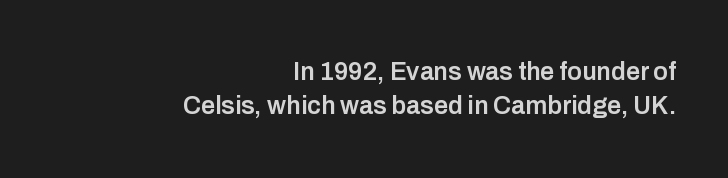
{"italic": "no", "bold": "semi", "underline": "no", "align": "right", "line_spacing": "normal", "line_spacing_ratio": 1.37, "letter_spacing": "normal", "letter_spacing_em": 0.0, "glyph_px": 25}
